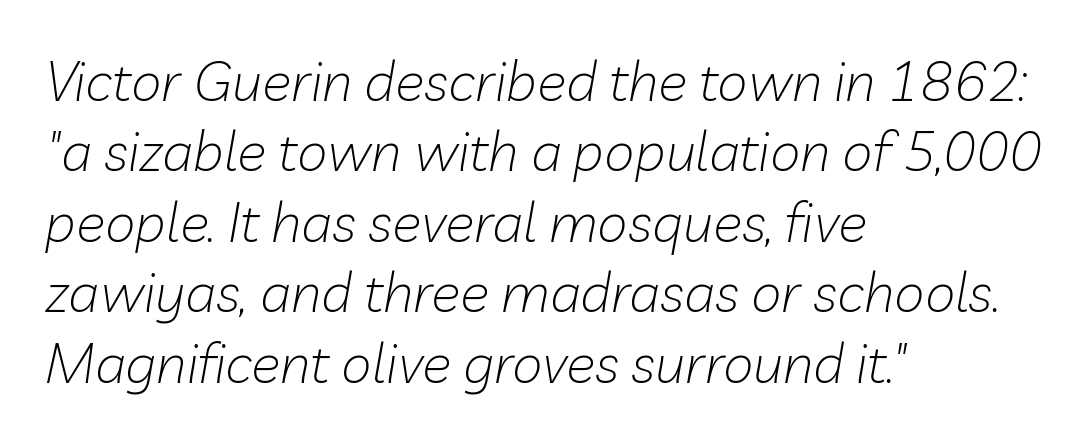
Q: Is the text bold? A: No.
Q: Is the text italic (slanted)? A: Yes, it leans right by about 10 degrees.
Q: Is the text underlined? A: No.
Q: How is the paragraph aligned? A: Left-aligned.
Q: Is the spacing between letters normal or unusually wide? A: Normal.
Q: Is the spacing between lines tight, normal or loose? A: Normal.
Q: Width (condensed, normal, or wide)? A: Normal.
Q: Stroke contrast? A: Low.
Q: x-height? A: Medium.
Q: Monospaced? A: No.
